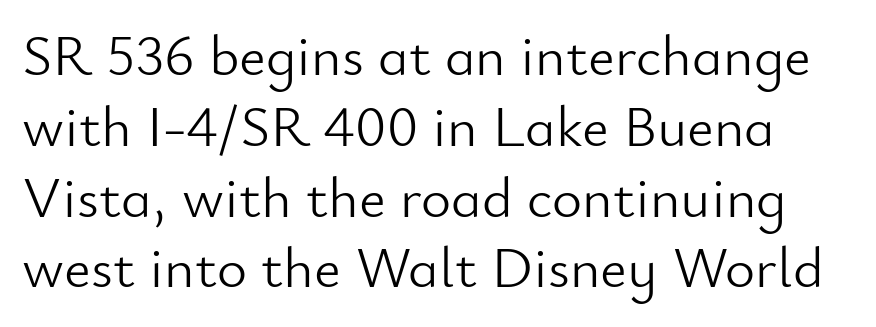
The image shows 58 px light sans-serif type, upright; set line spacing 1.22x, normal letter spacing, not underlined; low stroke contrast and a small x-height.
